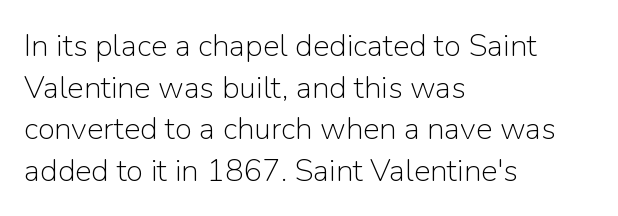
The image shows 31 px light sans-serif type, upright; set left-aligned, normal line spacing (1.34x), normal letter spacing, not underlined; low stroke contrast and a medium x-height.
